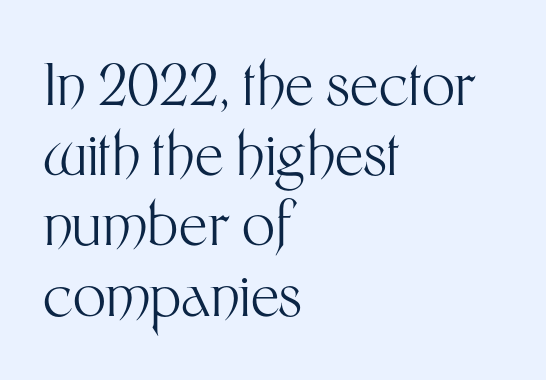
The gap between lines stays unmarked. Is the letter spacing exaggerated? No — it looks like the ordinary default. Every row of glyphs begins at an identical x-position on the left. Notice how the stems are strictly vertical — no italics here. Weight: in the light-to-regular range.
